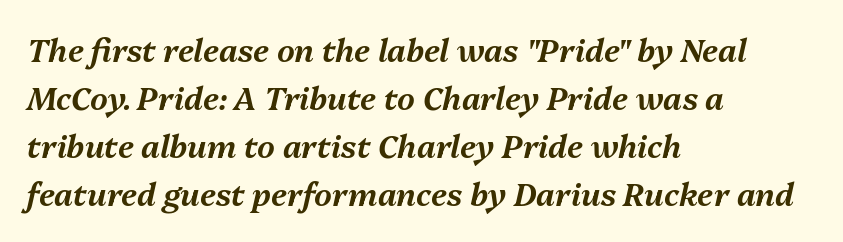
This sample uses plain, unmodified letter spacing. Each letter keeps its own natural width here, so spacing adapts to shape. Each new line begins a customary step beneath the previous one. These lines stack with their left ends in a neat column. The specimen reads as italic at a glance.
